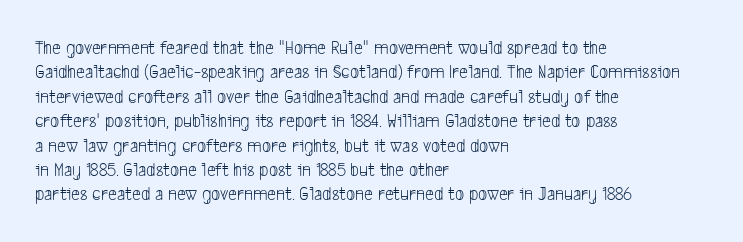
The image shows 20 px text type; set left-aligned, line spacing 1.22x, normal letter spacing, not underlined.
